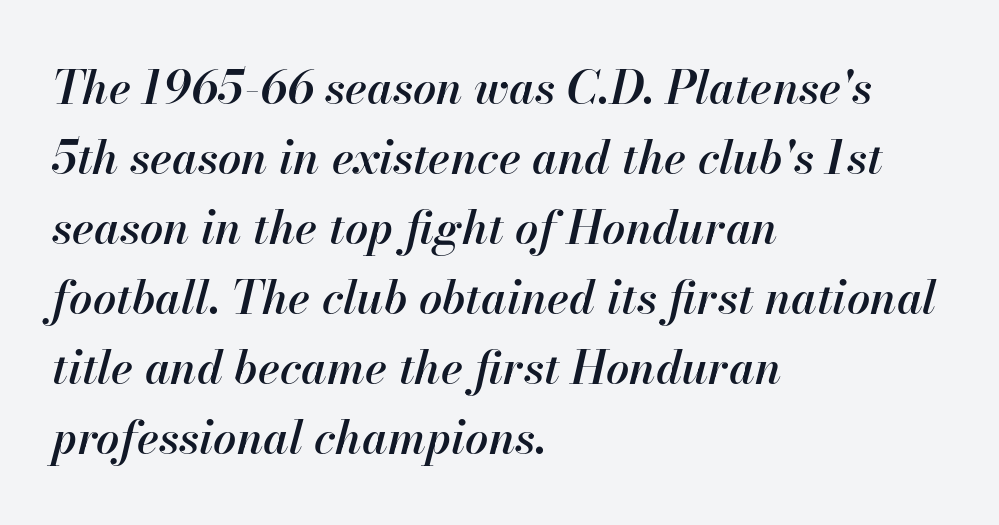
Q: Is the text bold? A: Semi-bold.
Q: Is the text italic (slanted)? A: Yes, it leans right by about 13 degrees.
Q: Is the text underlined? A: No.
Q: How is the paragraph aligned? A: Left-aligned.
Q: Is the spacing between letters normal or unusually wide? A: Normal.
Q: Is the spacing between lines tight, normal or loose? A: Normal.
Q: Width (condensed, normal, or wide)? A: Normal.
Q: Stroke contrast? A: High.
Q: x-height? A: Small.
Q: Monospaced? A: No.
